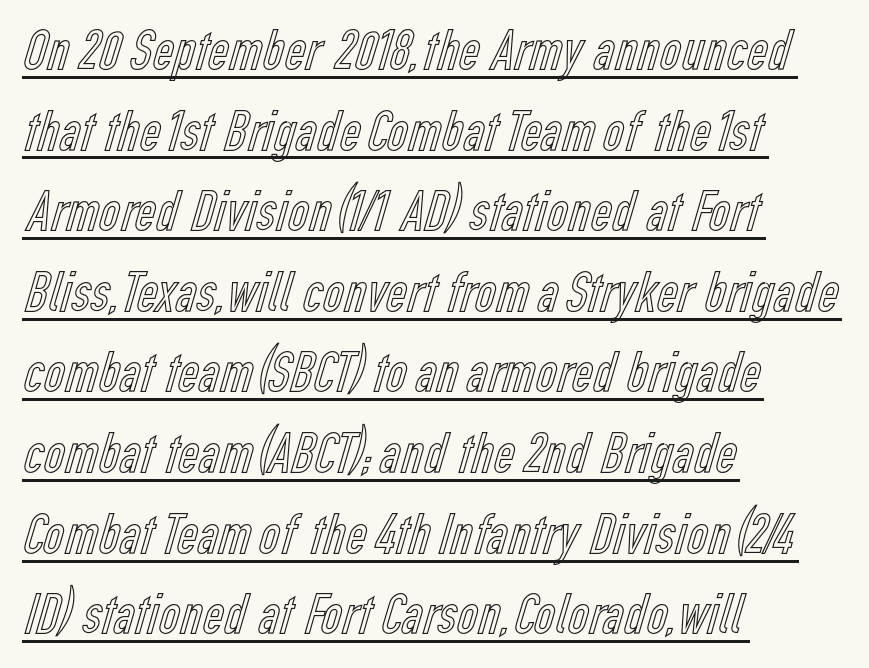
{"width": "condensed", "x_height": "medium", "monospaced": "no", "underline": "yes", "align": "left", "line_spacing": "normal", "line_spacing_ratio": 1.39, "letter_spacing": "normal", "letter_spacing_em": 0.0, "glyph_px": 58}
